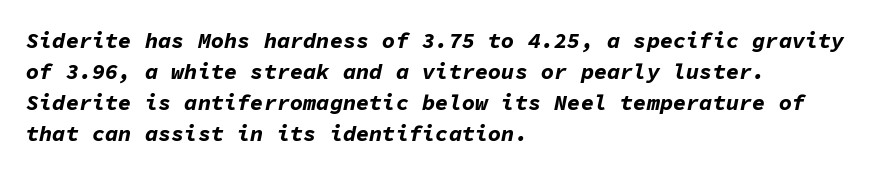
{"italic": "yes", "lean": "right", "slant_degrees": 11, "bold": "yes", "underline": "no", "align": "left", "line_spacing": "normal", "line_spacing_ratio": 1.41, "letter_spacing": "normal", "letter_spacing_em": 0.0, "glyph_px": 22}
